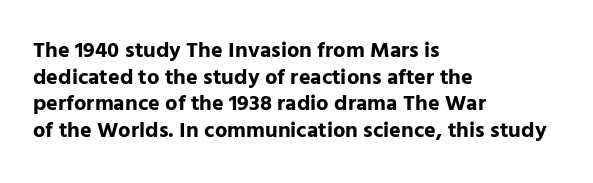
Which margin do the lines hug? The left one — the right edge is uneven. Weight check: bold — yes, fully. Tracking here is standard; glyphs follow each other at the usual distance. Unlike italic type, these characters show no tilt at all. Just letters on the line, the space beneath them empty.
